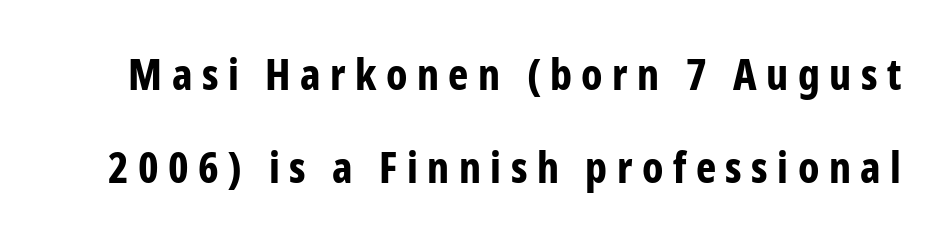
The image shows 43 px bold, condensed sans-serif type, upright; set loose line spacing (2.16x), unusually wide letter spacing (+0.22 em), not underlined; low stroke contrast and a medium x-height.
